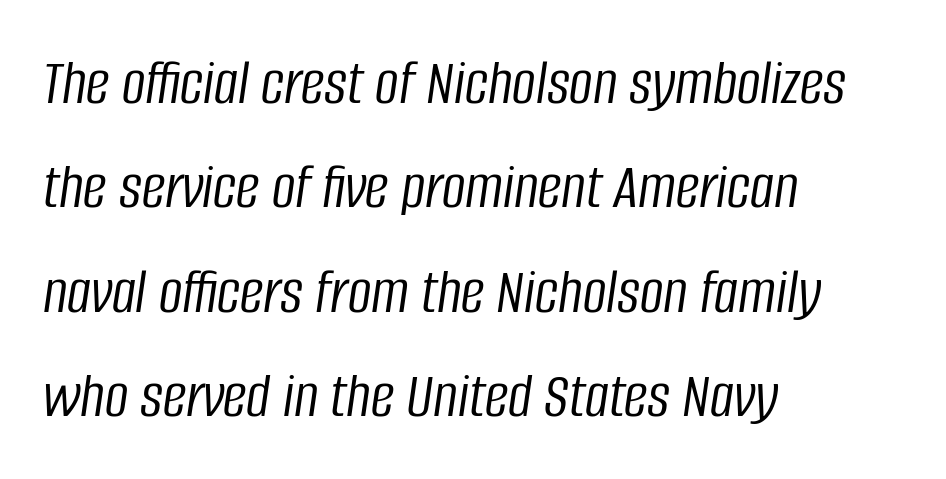
Is this a heavy cut? Hardly; it is regular or lighter. Visually the block forms a straight wall on the left and a jagged coastline on the right. This sample keeps an unexceptional amount of space between lines. This sample uses plain, unmodified letter spacing.
